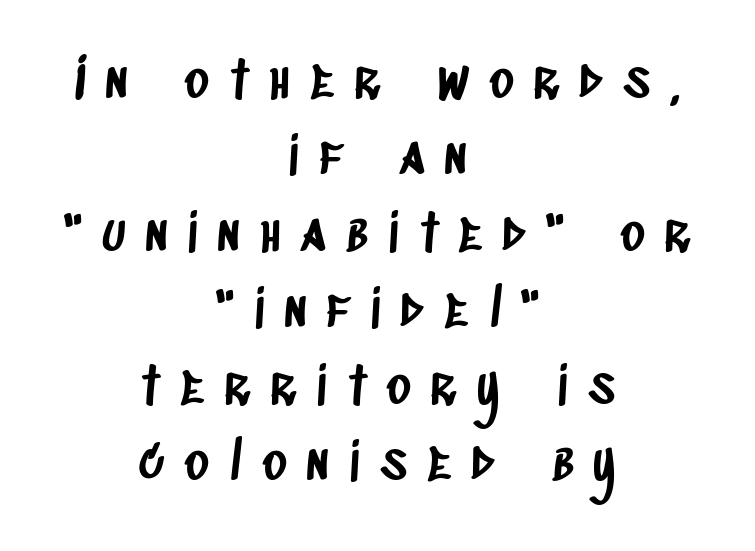
{"serif": "no", "width": "condensed", "stroke_contrast": "low", "x_height": "large", "monospaced": "no", "underline": "no", "align": "center", "line_spacing": "normal", "line_spacing_ratio": 1.47, "letter_spacing": "wide", "letter_spacing_em": 0.39, "glyph_px": 52}
